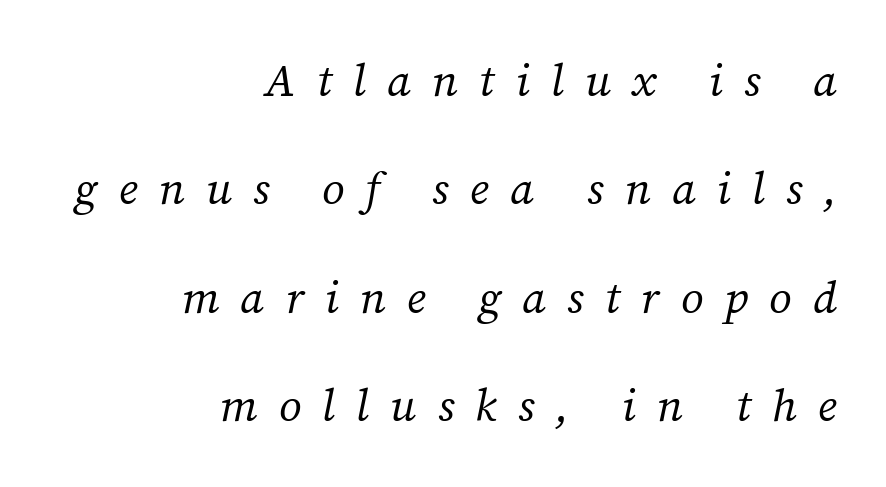
{"serif": "yes", "italic": "yes", "lean": "right", "slant_degrees": 12, "bold": "no", "weight": "regular", "width": "normal", "stroke_contrast": "medium", "x_height": "medium", "monospaced": "no", "underline": "no", "align": "right", "line_spacing": "loose", "line_spacing_ratio": 2.41, "letter_spacing": "wide", "letter_spacing_em": 0.47, "glyph_px": 45}
